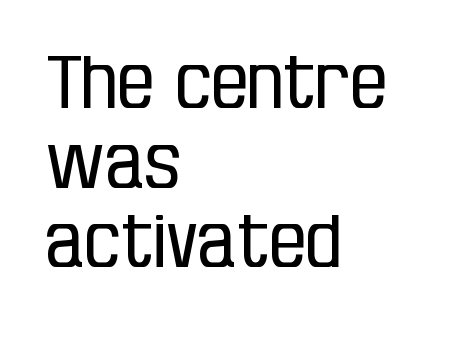
Heft: none added — not bold. Underline: absent. Each new line begins almost immediately beneath the previous one. Spacing between characters is what you'd get straight out of the box. Stroke terminals: plain, sans-serif.
